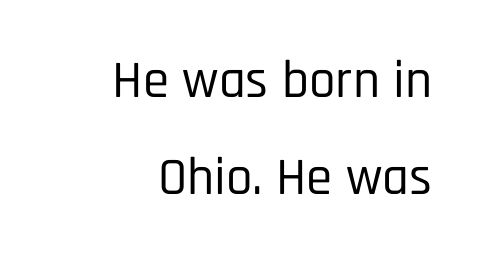
{"serif": "no", "italic": "no", "width": "condensed", "stroke_contrast": "low", "x_height": "large", "monospaced": "no", "underline": "no", "align": "right", "line_spacing_ratio": 1.83, "letter_spacing": "normal", "letter_spacing_em": 0.0, "glyph_px": 53}
